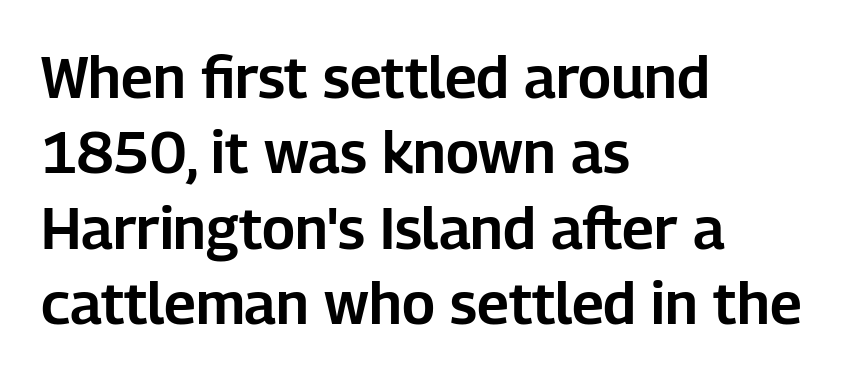
Q: Is the text italic (slanted)? A: No, it is upright.
Q: Is the typeface a serif or a sans-serif typeface? A: Sans-serif.
Q: Is the text underlined? A: No.
Q: How is the paragraph aligned? A: Left-aligned.
Q: Is the spacing between letters normal or unusually wide? A: Normal.
Q: Is the spacing between lines tight, normal or loose? A: Normal.
Q: Width (condensed, normal, or wide)? A: Normal.
Q: Stroke contrast? A: Low.
Q: x-height? A: Medium.
Q: Monospaced? A: No.
